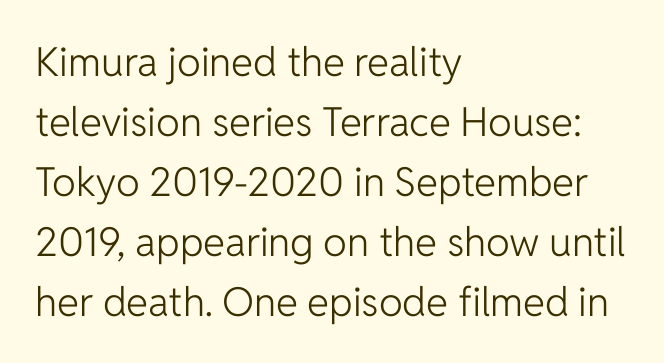
Does extra space separate the letters? No, they use regular spacing. Spacing verdict: proportional, widths tailored to each character. Is there much room between lines? A standard amount, neither cramped nor airy. Upright lettering throughout. Serif or sans? Sans — the stroke terminals are bare.
